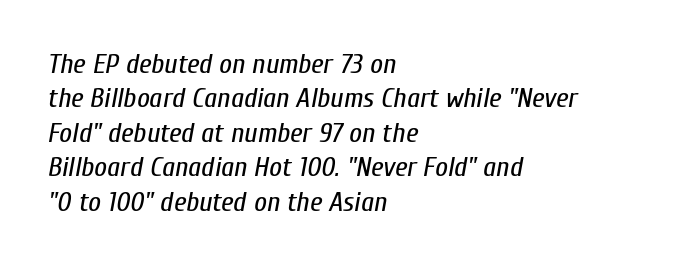
{"italic": "yes", "lean": "right", "slant_degrees": 10, "bold": "no", "weight": "regular", "width": "condensed", "stroke_contrast": "low", "x_height": "medium", "monospaced": "no", "underline": "no", "align": "left", "line_spacing_ratio": 1.23, "letter_spacing": "normal", "letter_spacing_em": 0.0, "glyph_px": 28}
